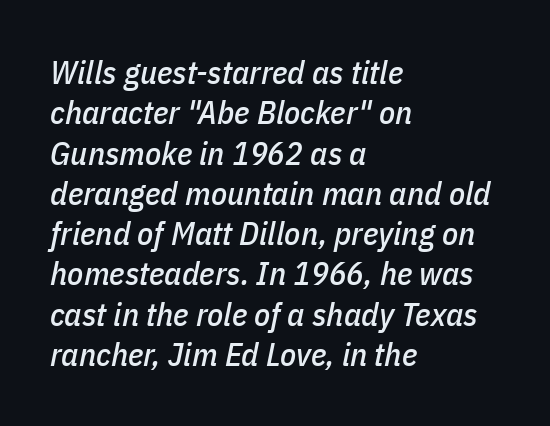
Words float on clear page, feet unadorned. These lines were composed using italics. Varying glyph widths throughout — classic text-font behaviour. Compared with a centered layout, this one pins lines to the left instead. Observe the ordinary spacing: letters are neighbours, not strangers.
